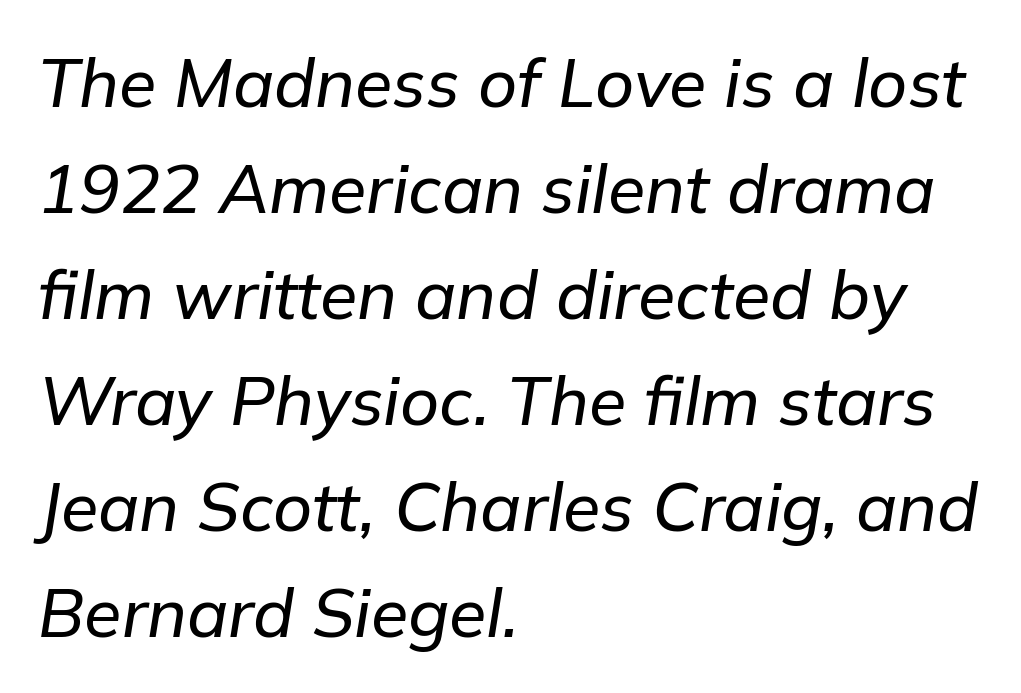
The image shows 68 px text type, italic (leaning right); set left-aligned, normal line spacing (1.56x), normal letter spacing, not underlined; low stroke contrast and a medium x-height.
